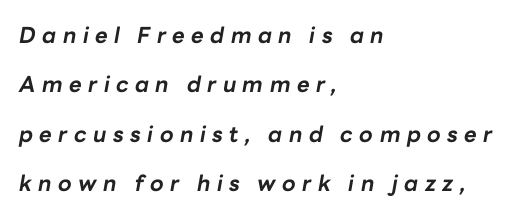
Q: Is the text bold? A: Yes.
Q: Is the text italic (slanted)? A: Yes, it leans right by about 10 degrees.
Q: Is the text underlined? A: No.
Q: How is the paragraph aligned? A: Left-aligned.
Q: Is the spacing between letters normal or unusually wide? A: Unusually wide.
Q: Is the spacing between lines tight, normal or loose? A: Loose.
